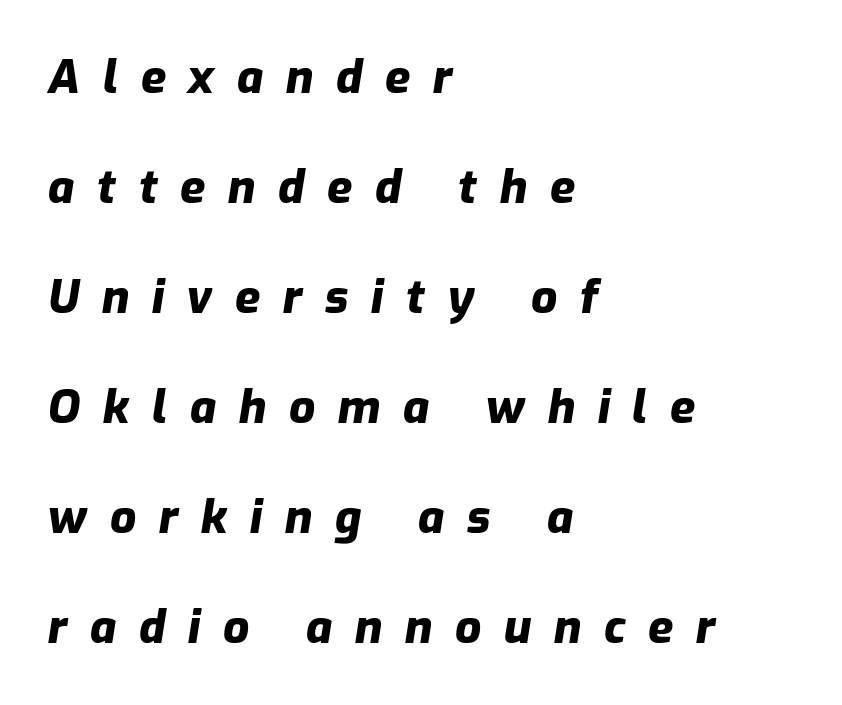
The image shows 46 px heavy type, italic (leaning right); set left-aligned, loose line spacing (2.39x), unusually wide letter spacing (+0.49 em), not underlined; low stroke contrast and a medium x-height.
